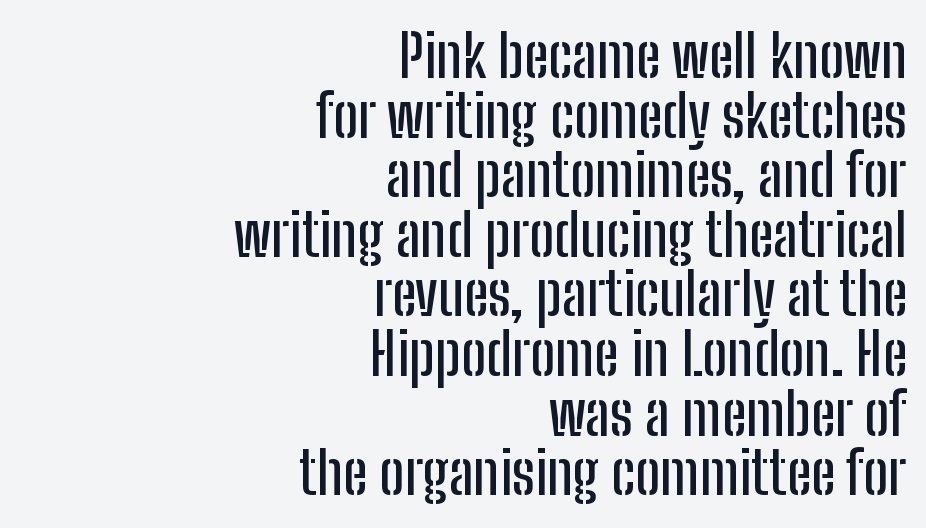
Q: Is the text italic (slanted)? A: No, it is upright.
Q: Is the typeface a serif or a sans-serif typeface? A: Sans-serif.
Q: Is the text underlined? A: No.
Q: How is the paragraph aligned? A: Right-aligned.
Q: Is the spacing between letters normal or unusually wide? A: Normal.
Q: Is the spacing between lines tight, normal or loose? A: Tight.
Q: Width (condensed, normal, or wide)? A: Condensed.
Q: Stroke contrast? A: Low.
Q: x-height? A: Medium.
Q: Monospaced? A: No.
